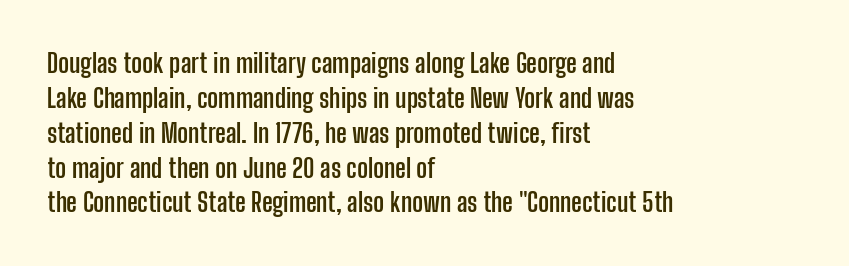
The image shows 26 px bold type, upright; set left-aligned, normal line spacing (1.34x), normal letter spacing, not underlined.
